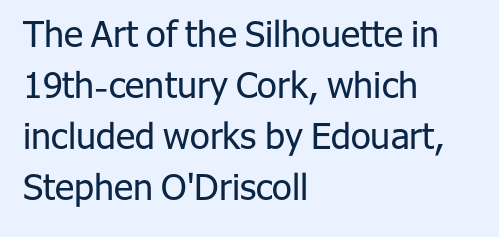
The image shows 36 px regular-weight sans-serif type, upright; set left-aligned, normal line spacing (1.42x), normal letter spacing, not underlined; low stroke contrast and a medium x-height.
